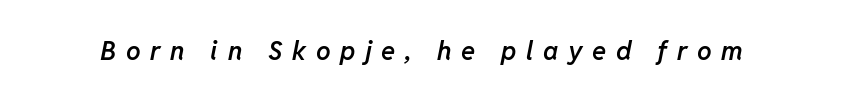
{"italic": "yes", "lean": "right", "slant_degrees": 11, "bold": "semi", "underline": "no", "letter_spacing": "wide", "letter_spacing_em": 0.37, "glyph_px": 26}
